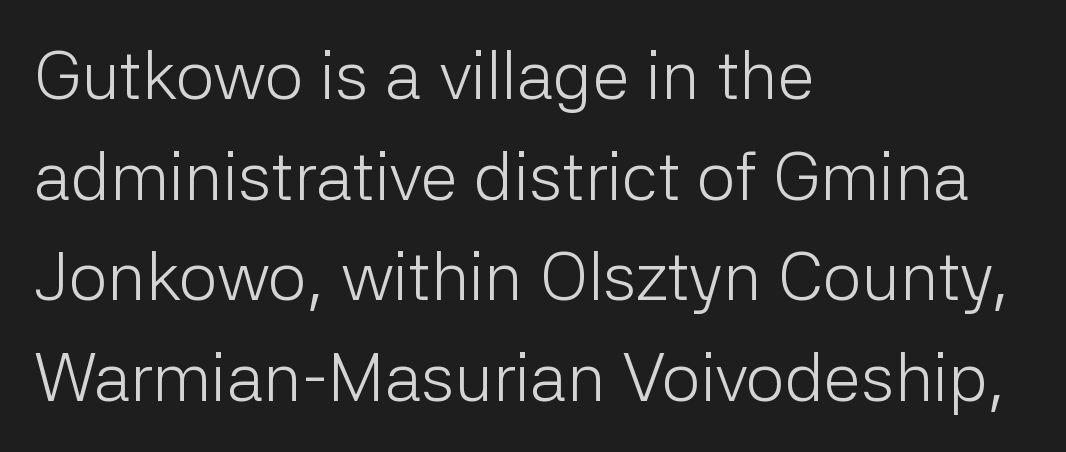
Q: Is the text bold? A: No.
Q: Is the text italic (slanted)? A: No, it is upright.
Q: Is the typeface a serif or a sans-serif typeface? A: Sans-serif.
Q: Is the text underlined? A: No.
Q: How is the paragraph aligned? A: Left-aligned.
Q: Is the spacing between letters normal or unusually wide? A: Normal.
Q: Is the spacing between lines tight, normal or loose? A: Normal.
Q: Width (condensed, normal, or wide)? A: Normal.
Q: Stroke contrast? A: Low.
Q: x-height? A: Medium.
Q: Monospaced? A: No.
